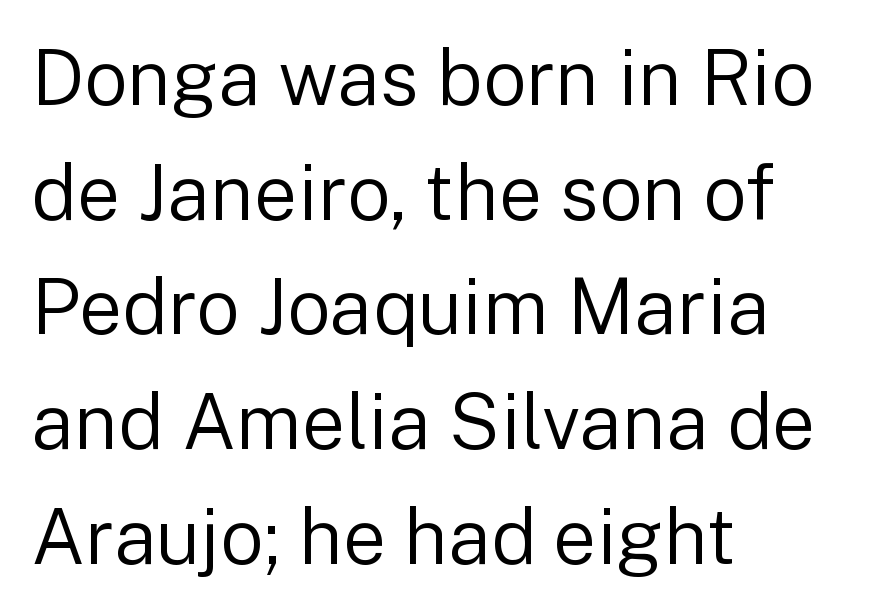
Q: Is the text bold? A: No.
Q: Is the text italic (slanted)? A: No, it is upright.
Q: Is the typeface a serif or a sans-serif typeface? A: Sans-serif.
Q: Is the text underlined? A: No.
Q: How is the paragraph aligned? A: Left-aligned.
Q: Is the spacing between letters normal or unusually wide? A: Normal.
Q: Is the spacing between lines tight, normal or loose? A: Normal.
Q: Width (condensed, normal, or wide)? A: Normal.
Q: Stroke contrast? A: Low.
Q: x-height? A: Medium.
Q: Monospaced? A: No.
